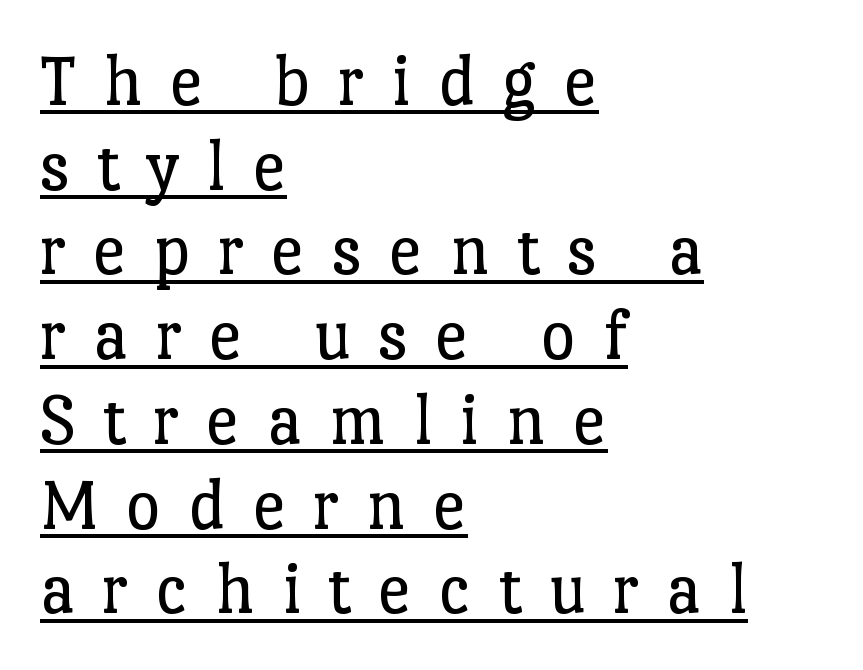
Q: Is the text bold? A: No.
Q: Is the text italic (slanted)? A: No, it is upright.
Q: Is the typeface a serif or a sans-serif typeface? A: Serif.
Q: Is the text underlined? A: Yes.
Q: How is the paragraph aligned? A: Left-aligned.
Q: Is the spacing between letters normal or unusually wide? A: Unusually wide.
Q: Is the spacing between lines tight, normal or loose? A: Tight.
Q: Width (condensed, normal, or wide)? A: Normal.
Q: Stroke contrast? A: Low.
Q: x-height? A: Medium.
Q: Monospaced? A: No.
